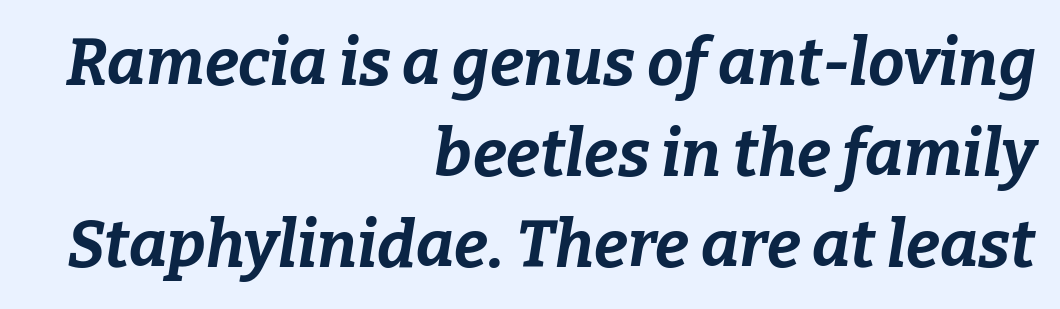
The image shows 65 px bold type, italic (leaning right); set right-aligned, normal line spacing (1.4x), normal letter spacing, not underlined; low stroke contrast and a medium x-height.
